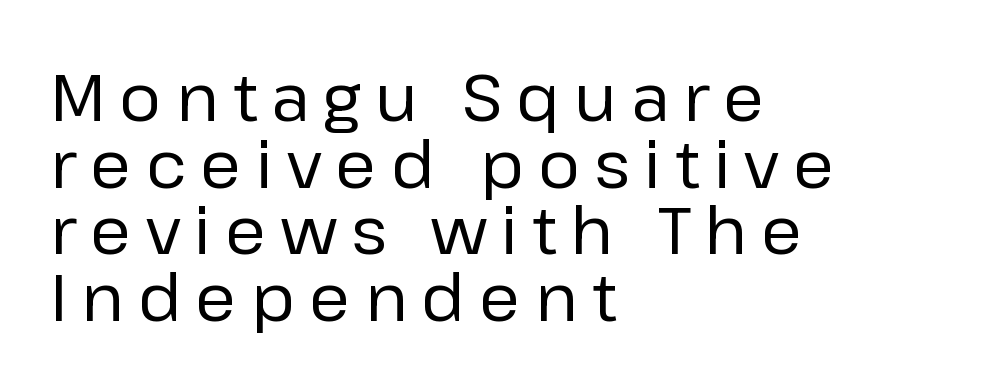
The image shows 66 px regular-weight sans-serif type, upright; set left-aligned, tight line spacing (1.01x), unusually wide letter spacing (+0.21 em), not underlined; low stroke contrast and a medium x-height.
